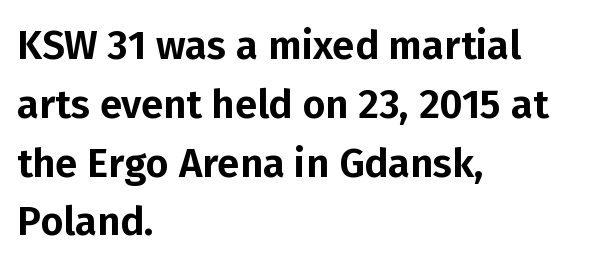
Q: Is the text italic (slanted)? A: No, it is upright.
Q: Is the typeface a serif or a sans-serif typeface? A: Sans-serif.
Q: Is the text underlined? A: No.
Q: How is the paragraph aligned? A: Left-aligned.
Q: Is the spacing between letters normal or unusually wide? A: Normal.
Q: Is the spacing between lines tight, normal or loose? A: Normal.
Q: Width (condensed, normal, or wide)? A: Normal.
Q: Stroke contrast? A: Low.
Q: x-height? A: Medium.
Q: Monospaced? A: No.
